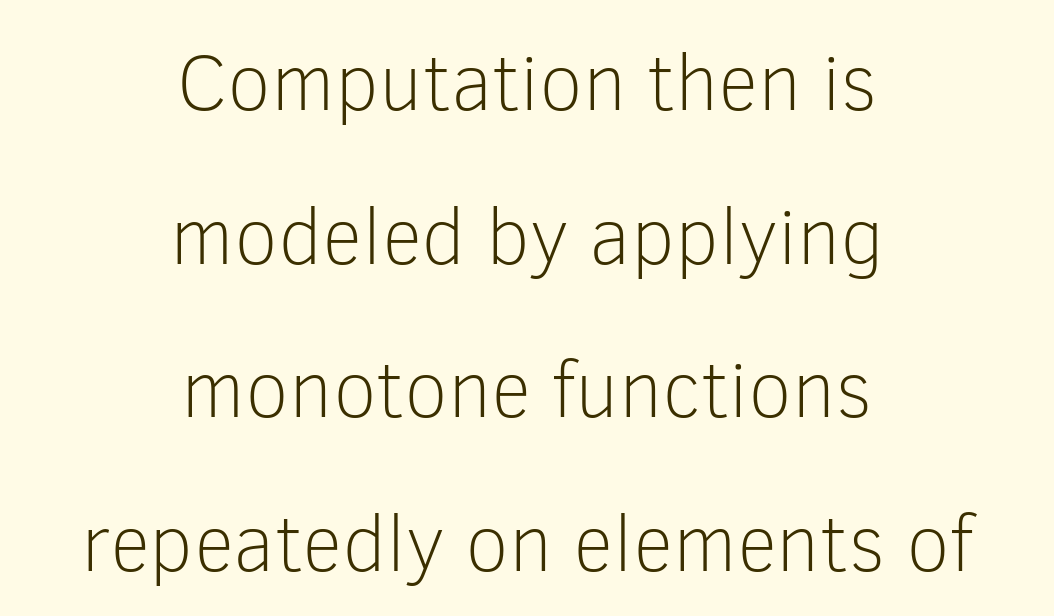
A typesetter would call this proportional, since set widths differ per character. Note: no serifs on the glyphs. Between one letter and the next there's only the usual sliver of space. You could fit nearly another row in the gap between these rows.
